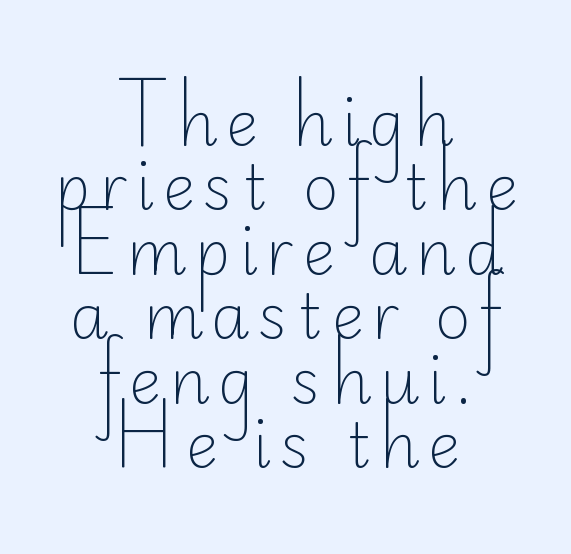
{"serif": "no", "italic": "no", "bold": "no", "weight": "light", "width": "normal", "stroke_contrast": "low", "x_height": "small", "monospaced": "no", "underline": "no", "align": "center", "line_spacing": "tight", "line_spacing_ratio": 1.04, "glyph_px": 62}
